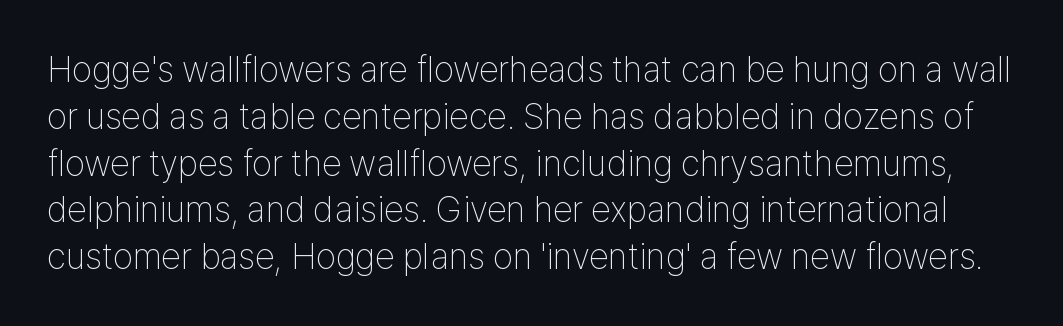
The image shows 36 px thin, condensed sans-serif type, upright; set normal line spacing (1.3x), normal letter spacing, not underlined; low stroke contrast and a medium x-height.
